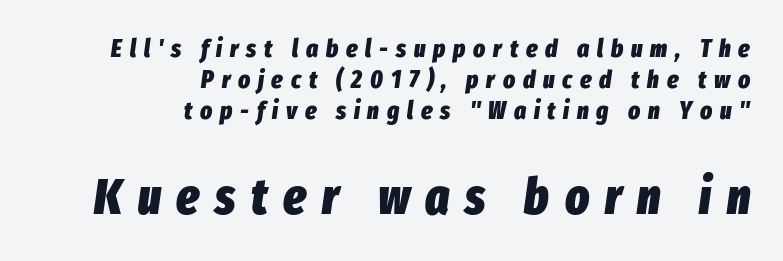
The image shows 50 px heavy, condensed type, italic (leaning right); set right-aligned, normal line spacing (1.25x), unusually wide letter spacing (+0.31 em), not underlined; the second (bottom) block is 2.0x larger; low stroke contrast and a medium x-height.
